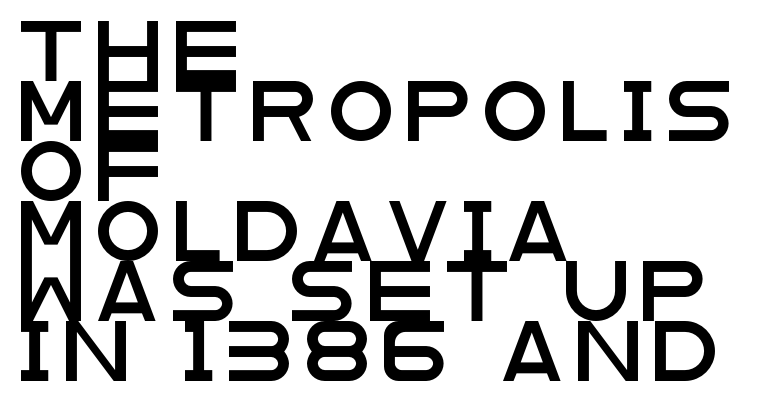
The image shows 60 px wide sans-serif type, upright; set left-aligned, tight line spacing (1.0x), not underlined; low stroke contrast and a large x-height.
